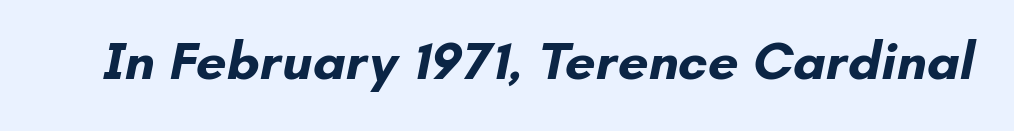
Character widths vary here, with narrow letters taking less room than wide ones. This rendering employs a face without finishing strokes, i.e., a sans-serif. Caption: standard tracking, unaltered. Strokes here are thick enough to call this a true bold. Only glyphs here, with clear space below each row.
